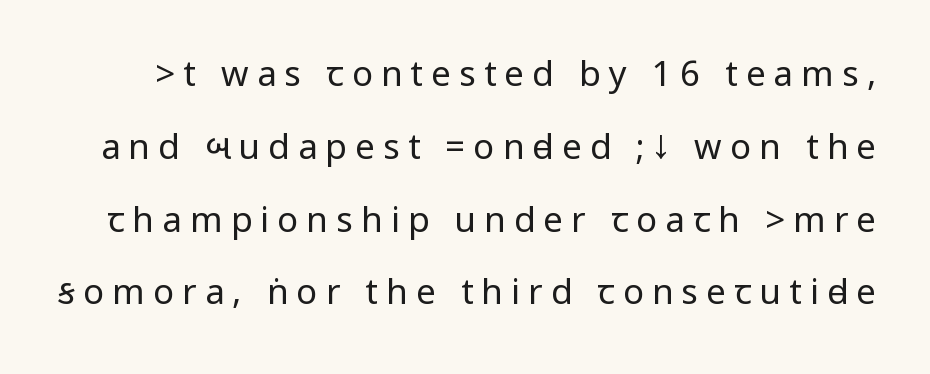
The horizontal fit of the characters is loose and conspicuously gappy. When letters stand straight like this, we call the style roman or upright. Line spacing here is loose. The face looks like a standard text weight, possibly lighter. Rule under the text: the space is simply empty. Check where the strokes stop: nothing finishes them off — pure sans.
